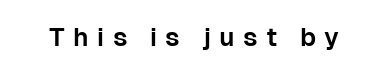
The image shows 26 px text type, upright; set unusually wide letter spacing (+0.32 em), not underlined.
